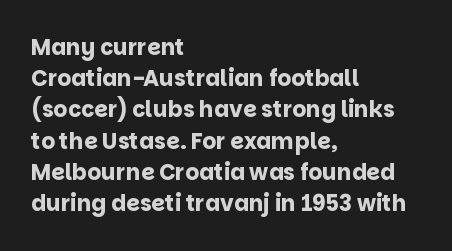
{"italic": "no", "bold": "yes", "underline": "no", "align": "left", "line_spacing": "normal", "line_spacing_ratio": 1.42, "letter_spacing": "normal", "letter_spacing_em": 0.0, "glyph_px": 22}
